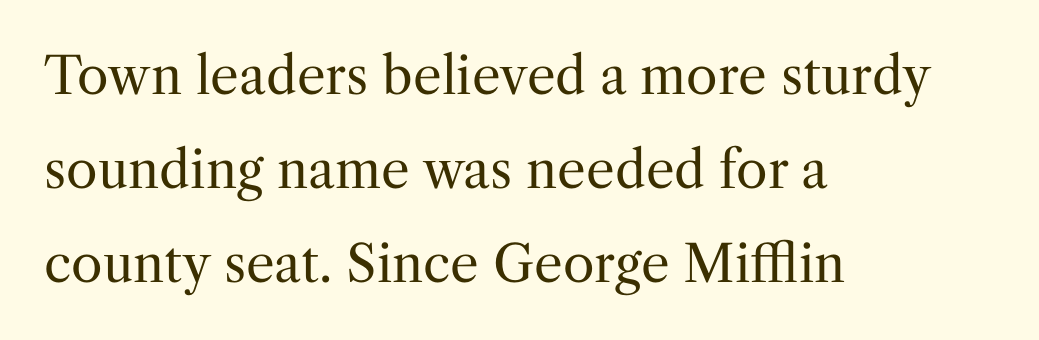
Q: Is the text bold? A: No.
Q: Is the text italic (slanted)? A: No, it is upright.
Q: Is the typeface a serif or a sans-serif typeface? A: Serif.
Q: Is the text underlined? A: No.
Q: How is the paragraph aligned? A: Left-aligned.
Q: Is the spacing between letters normal or unusually wide? A: Normal.
Q: Width (condensed, normal, or wide)? A: Normal.
Q: Stroke contrast? A: Medium.
Q: x-height? A: Medium.
Q: Monospaced? A: No.
